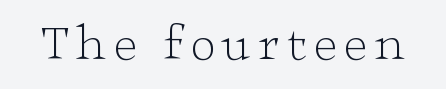
{"serif": "yes", "italic": "no", "bold": "no", "weight": "light", "width": "wide", "stroke_contrast": "low", "x_height": "medium", "monospaced": "no", "underline": "no", "glyph_px": 49}
